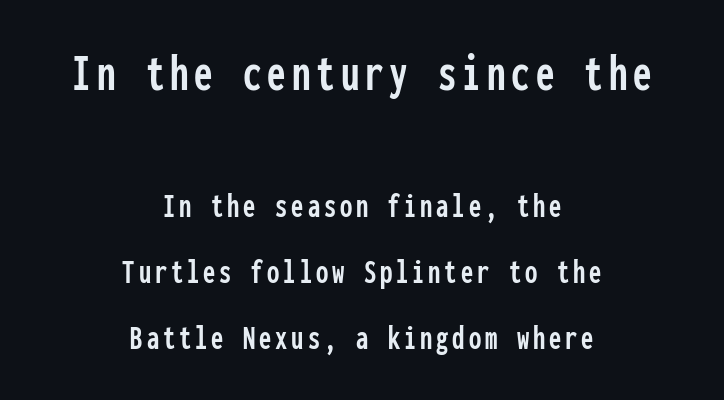
{"serif": "no", "italic": "no", "width": "condensed", "stroke_contrast": "low", "x_height": "medium", "monospaced": "yes", "underline": "no", "align": "center", "line_spacing_ratio": 1.88, "larger_block": "first", "size_ratio": 1.51, "glyph_px": 53}
